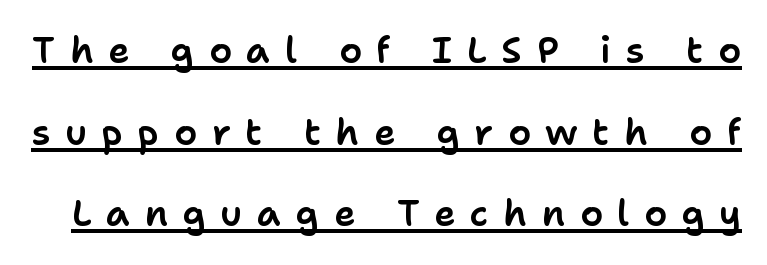
The image shows 36 px sans-serif type, upright; set loose line spacing (2.27x), unusually wide letter spacing (+0.41 em), underlined; low stroke contrast and a medium x-height.
